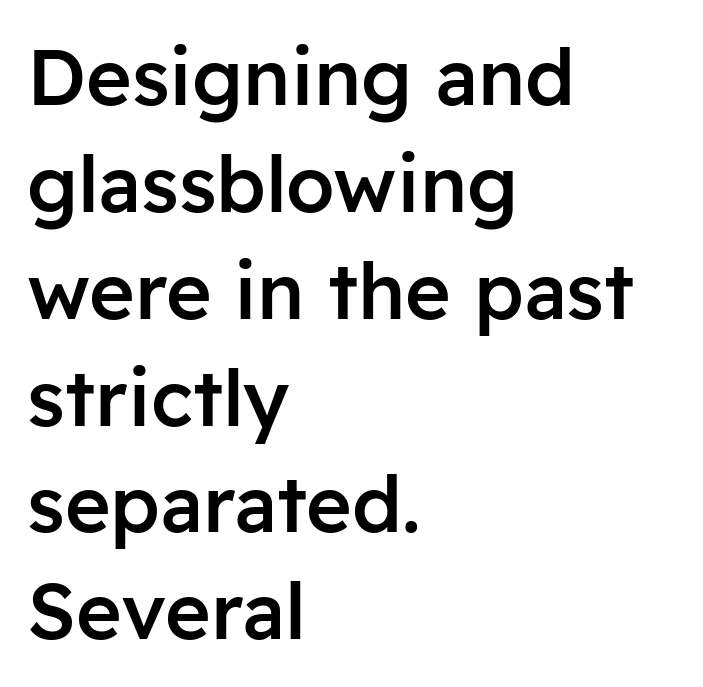
{"serif": "no", "italic": "no", "bold": "semi", "weight": "semibold", "width": "normal", "stroke_contrast": "low", "x_height": "medium", "monospaced": "no", "underline": "no", "align": "left", "line_spacing": "normal", "line_spacing_ratio": 1.37, "letter_spacing": "normal", "letter_spacing_em": 0.0, "glyph_px": 78}
